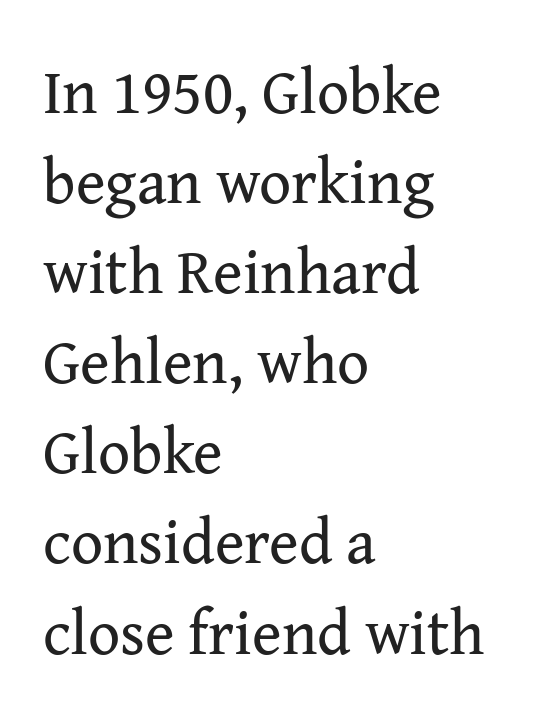
{"serif": "yes", "italic": "no", "bold": "no", "weight": "regular", "width": "normal", "stroke_contrast": "medium", "x_height": "medium", "monospaced": "no", "underline": "no", "align": "left", "line_spacing": "normal", "line_spacing_ratio": 1.43, "letter_spacing": "normal", "letter_spacing_em": 0.0, "glyph_px": 63}
